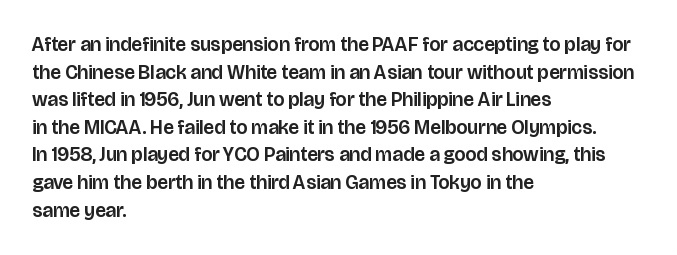
The block of text has a typical density, with ordinary space between rows. The letters stand straight up with perfectly vertical stems. Line starts are locked; line ends wander. Between one letter and the next there's only the usual sliver of space. Type without underlining.
